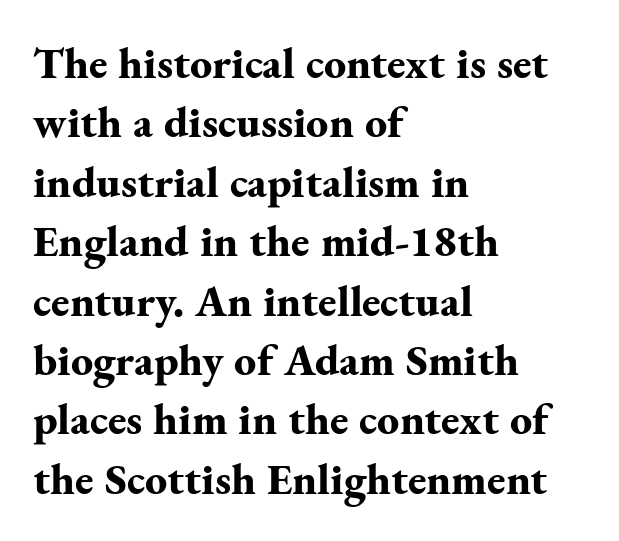
Q: Is the text bold? A: Yes.
Q: Is the text italic (slanted)? A: No, it is upright.
Q: Is the typeface a serif or a sans-serif typeface? A: Serif.
Q: Is the text underlined? A: No.
Q: How is the paragraph aligned? A: Left-aligned.
Q: Is the spacing between letters normal or unusually wide? A: Normal.
Q: Is the spacing between lines tight, normal or loose? A: Normal.
Q: Width (condensed, normal, or wide)? A: Normal.
Q: Stroke contrast? A: Medium.
Q: x-height? A: Small.
Q: Monospaced? A: No.
